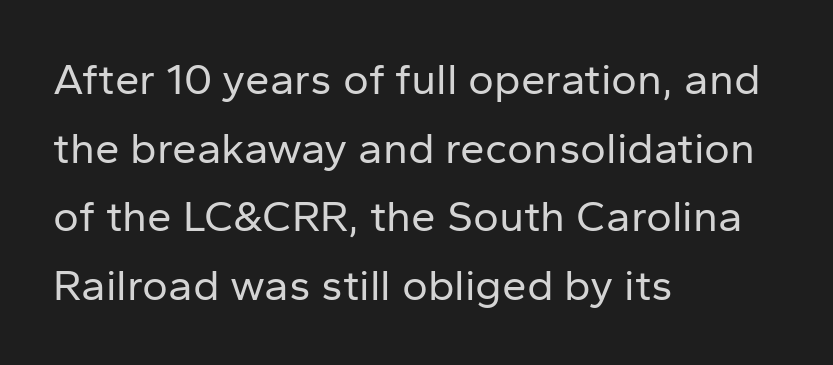
On a weight scale, this lands at 450 or below. Type style note: lacks serifs. Vertically, the passage feels balanced, rows spaced as you'd expect. Posture: straight, roman, zero tilt. The horizontal fit of the characters is conventional and even.
